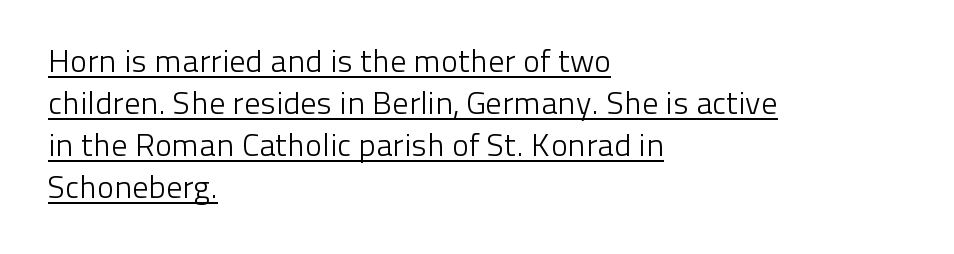
Q: Is the text bold? A: No.
Q: Is the text italic (slanted)? A: No, it is upright.
Q: Is the typeface a serif or a sans-serif typeface? A: Sans-serif.
Q: Is the text underlined? A: Yes.
Q: How is the paragraph aligned? A: Left-aligned.
Q: Is the spacing between letters normal or unusually wide? A: Normal.
Q: Is the spacing between lines tight, normal or loose? A: Normal.
Q: Width (condensed, normal, or wide)? A: Normal.
Q: Stroke contrast? A: Low.
Q: x-height? A: Medium.
Q: Monospaced? A: No.
